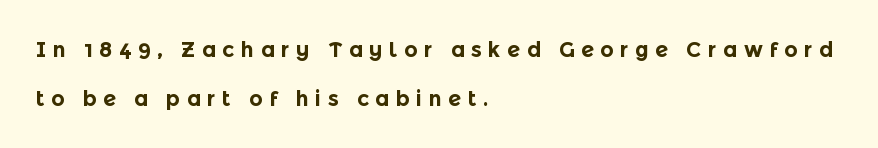
This rendering features lettering with no underline. Display-style spreading of the glyphs; the letterfit is very open. One glance says open: line gaps are wider than usual. You'd pick this weight for a headline — it's a proper bold. The setting favours the left margin, as ordinary paragraphs usually do. Vertical strokes here are truly vertical.
